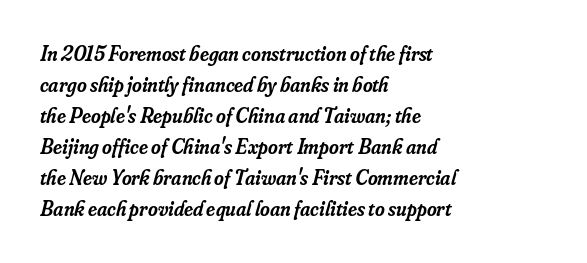
The image shows 21 px text type, italic (leaning right); set left-aligned, normal line spacing (1.48x), normal letter spacing, not underlined.
